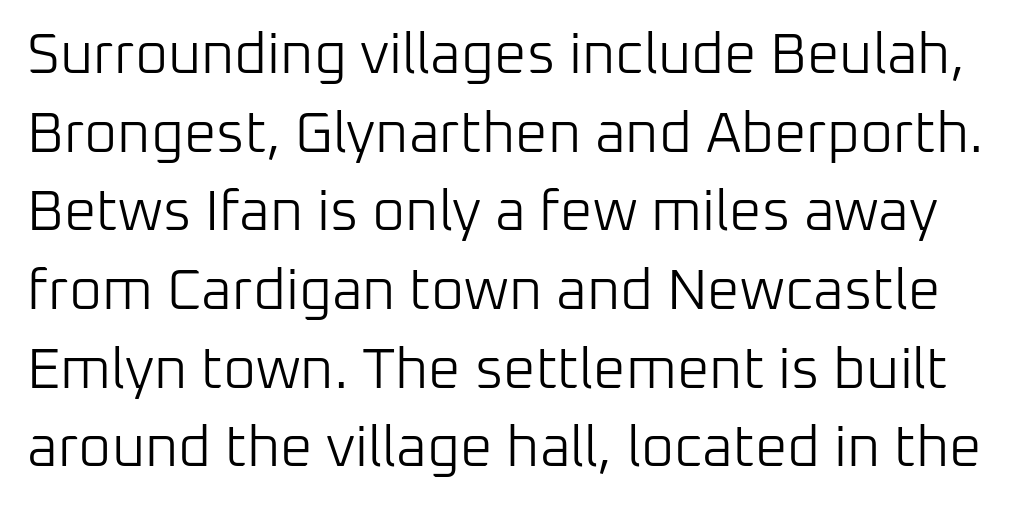
{"serif": "no", "italic": "no", "bold": "no", "weight": "light", "width": "normal", "stroke_contrast": "low", "x_height": "medium", "monospaced": "no", "underline": "no", "line_spacing": "normal", "line_spacing_ratio": 1.38, "letter_spacing": "normal", "letter_spacing_em": 0.0, "glyph_px": 57}
